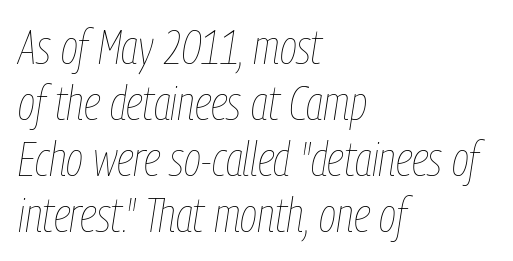
The text carries the slant typical of an italic or oblique font. The gaps between neighbouring characters are ordinary and unremarkable. Letters rest on an invisible, unmarked baseline. Do the characters align in a grid? No, the font is proportional. Unbolded letterforms with no extra heft.
